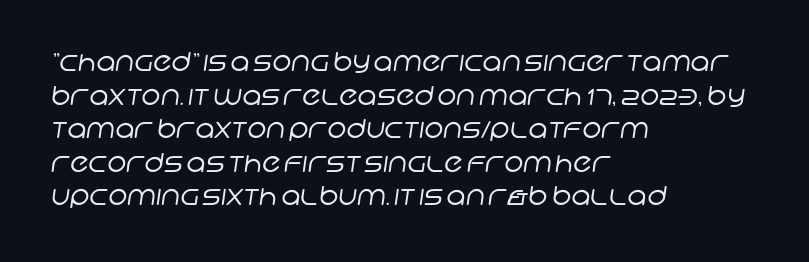
The image shows 26 px text type; set left-aligned, normal line spacing (1.29x), normal letter spacing, not underlined.
